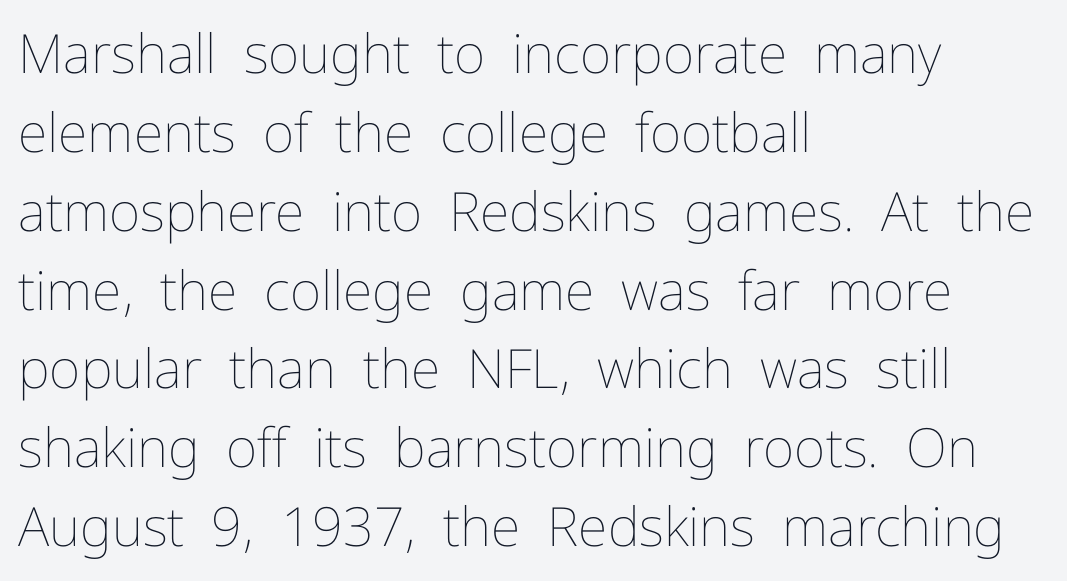
The image shows 54 px thin type, upright; set left-aligned, normal line spacing (1.46x), normal letter spacing, not underlined; low stroke contrast and a medium x-height.
